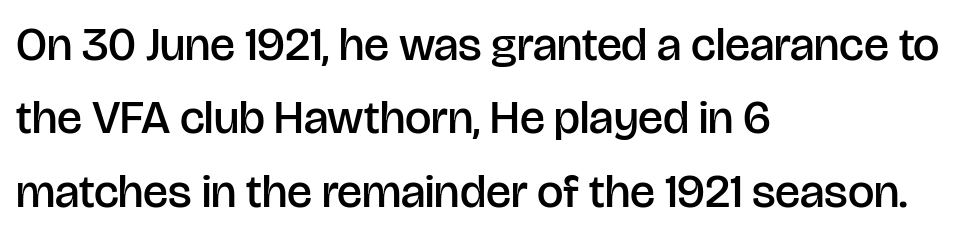
{"serif": "no", "italic": "no", "bold": "semi", "weight": "semibold", "width": "normal", "stroke_contrast": "low", "x_height": "large", "monospaced": "no", "underline": "no", "align": "left", "line_spacing": "normal", "line_spacing_ratio": 1.56, "letter_spacing": "normal", "letter_spacing_em": 0.0, "glyph_px": 47}
